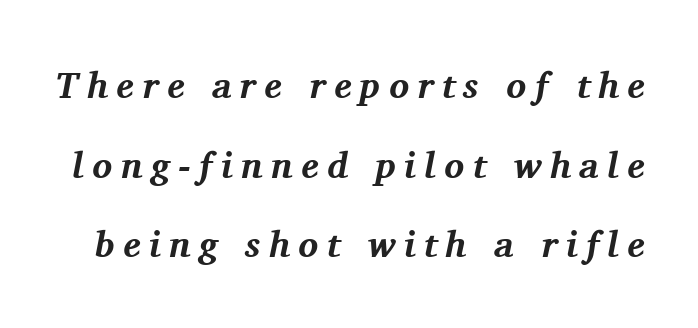
Here the glyphs are tracked loosely, breaking word shapes into spaced letters. Vertically, the passage feels expansive, rows floating well apart. The glyphs are unaccompanied by any horizontal stroke below them. The specimen reads as italic at a glance. Stroke terminals: seriffed. Thick stems and heavy bowls — unmistakably bold.
